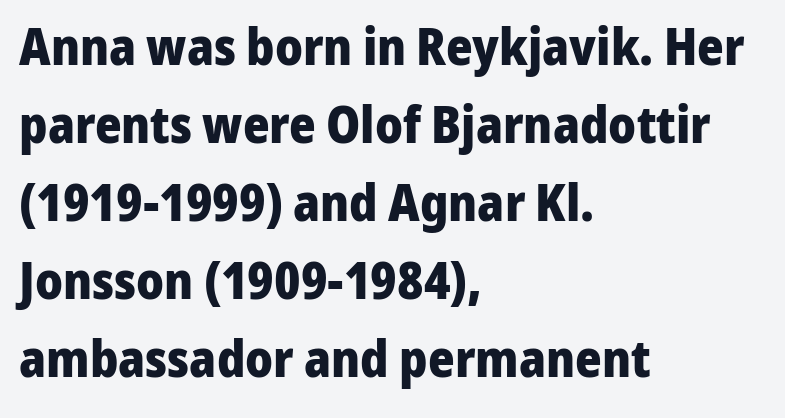
Q: Is the text bold? A: Yes.
Q: Is the text italic (slanted)? A: No, it is upright.
Q: Is the typeface a serif or a sans-serif typeface? A: Sans-serif.
Q: Is the text underlined? A: No.
Q: How is the paragraph aligned? A: Left-aligned.
Q: Is the spacing between letters normal or unusually wide? A: Normal.
Q: Is the spacing between lines tight, normal or loose? A: Normal.
Q: Width (condensed, normal, or wide)? A: Normal.
Q: Stroke contrast? A: Low.
Q: x-height? A: Medium.
Q: Monospaced? A: No.
